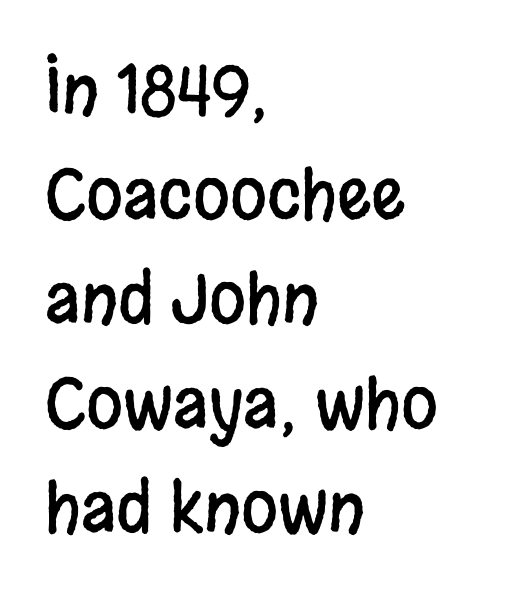
Q: Is the text italic (slanted)? A: No, it is upright.
Q: Is the typeface a serif or a sans-serif typeface? A: Sans-serif.
Q: Is the text underlined? A: No.
Q: How is the paragraph aligned? A: Left-aligned.
Q: Is the spacing between letters normal or unusually wide? A: Normal.
Q: Is the spacing between lines tight, normal or loose? A: Normal.
Q: Width (condensed, normal, or wide)? A: Condensed.
Q: Stroke contrast? A: Low.
Q: x-height? A: Large.
Q: Monospaced? A: No.
